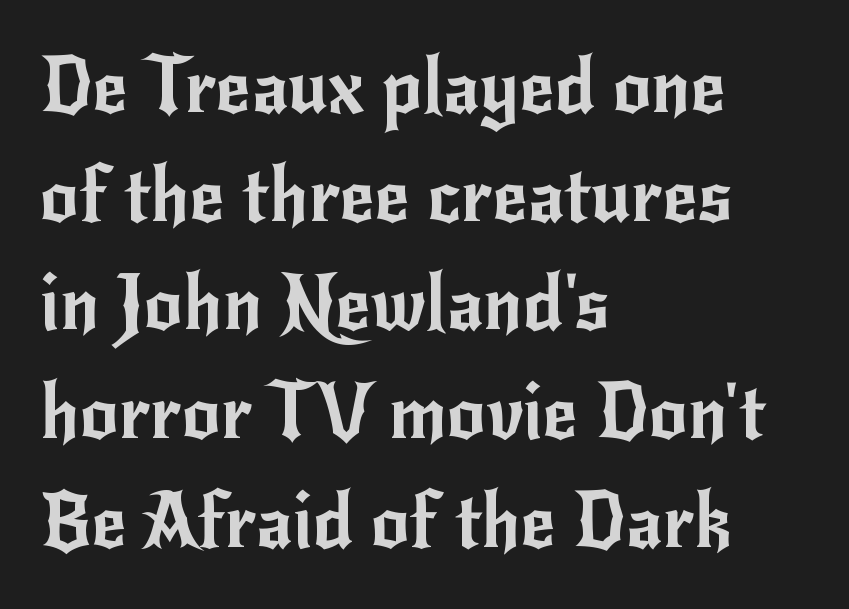
{"serif": "no", "italic": "no", "width": "normal", "stroke_contrast": "low", "x_height": "small", "monospaced": "no", "underline": "no", "align": "left", "line_spacing": "normal", "line_spacing_ratio": 1.43, "letter_spacing": "normal", "letter_spacing_em": 0.0, "glyph_px": 76}
